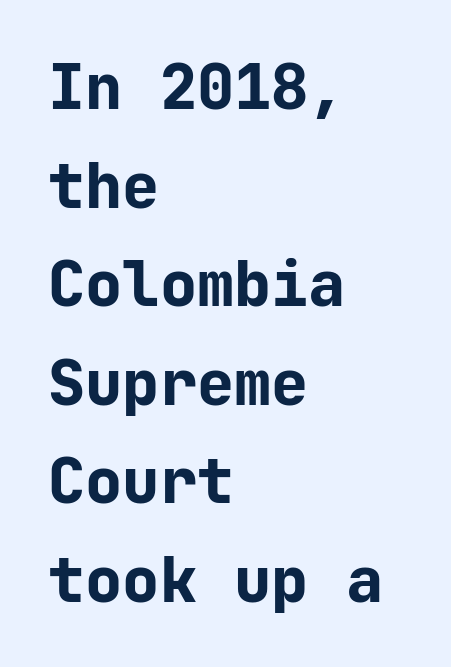
Q: Is the text bold? A: Yes.
Q: Is the text italic (slanted)? A: No, it is upright.
Q: Is the typeface a serif or a sans-serif typeface? A: Sans-serif.
Q: Is the text underlined? A: No.
Q: How is the paragraph aligned? A: Left-aligned.
Q: Is the spacing between letters normal or unusually wide? A: Normal.
Q: Is the spacing between lines tight, normal or loose? A: Normal.
Q: Width (condensed, normal, or wide)? A: Normal.
Q: Stroke contrast? A: Low.
Q: x-height? A: Medium.
Q: Monospaced? A: Yes.
